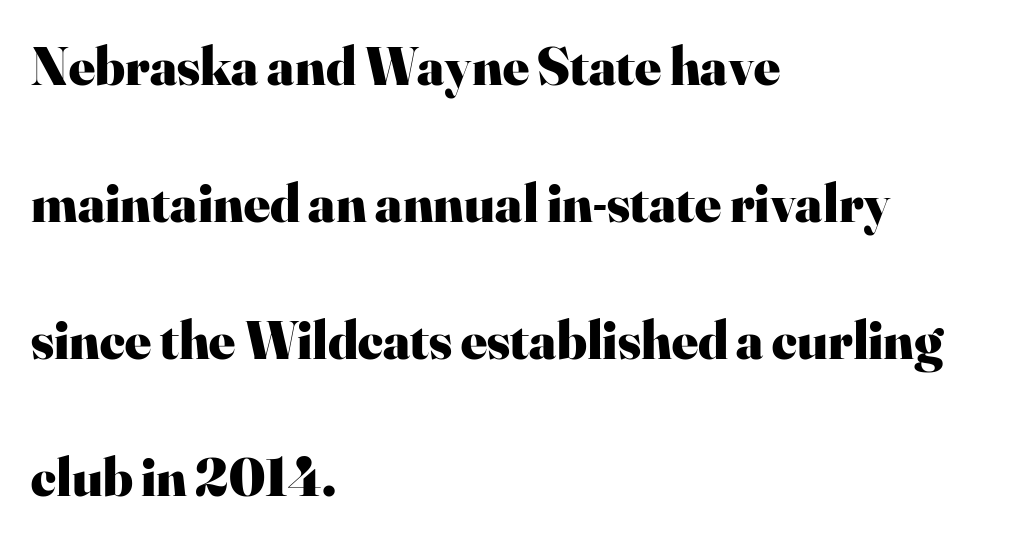
The glyphs in this specimen are seriffed. Note the varied advance widths — an 'i' is clearly narrower than an 'm'. Strokes here are thick enough to call this a true bold. The string is rendered with underlining switched off.
